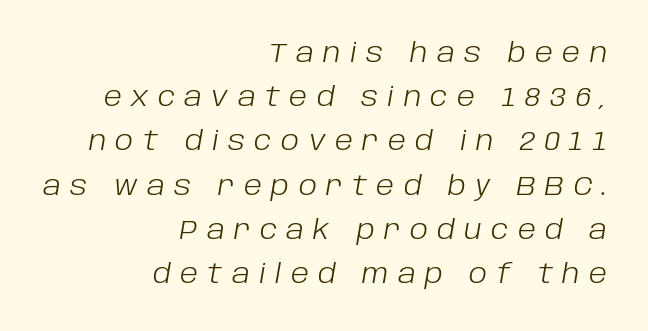
Q: Is the text bold? A: No.
Q: Is the text italic (slanted)? A: Yes, it leans right by about 10 degrees.
Q: Is the text underlined? A: No.
Q: How is the paragraph aligned? A: Right-aligned.
Q: Is the spacing between letters normal or unusually wide? A: Unusually wide.
Q: Is the spacing between lines tight, normal or loose? A: Normal.
